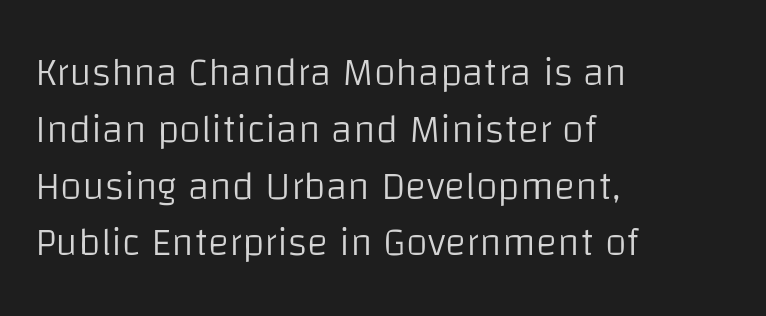
Q: Is the text bold? A: No.
Q: Is the text italic (slanted)? A: No, it is upright.
Q: Is the typeface a serif or a sans-serif typeface? A: Sans-serif.
Q: Is the text underlined? A: No.
Q: How is the paragraph aligned? A: Left-aligned.
Q: Is the spacing between letters normal or unusually wide? A: Normal.
Q: Is the spacing between lines tight, normal or loose? A: Normal.
Q: Width (condensed, normal, or wide)? A: Normal.
Q: Stroke contrast? A: Low.
Q: x-height? A: Large.
Q: Monospaced? A: No.
